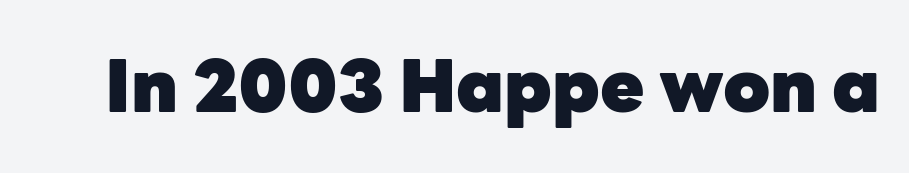
{"serif": "no", "italic": "no", "bold": "yes", "weight": "heavy", "width": "normal", "stroke_contrast": "low", "x_height": "medium", "monospaced": "no", "underline": "no", "letter_spacing": "normal", "letter_spacing_em": 0.0, "glyph_px": 72}
